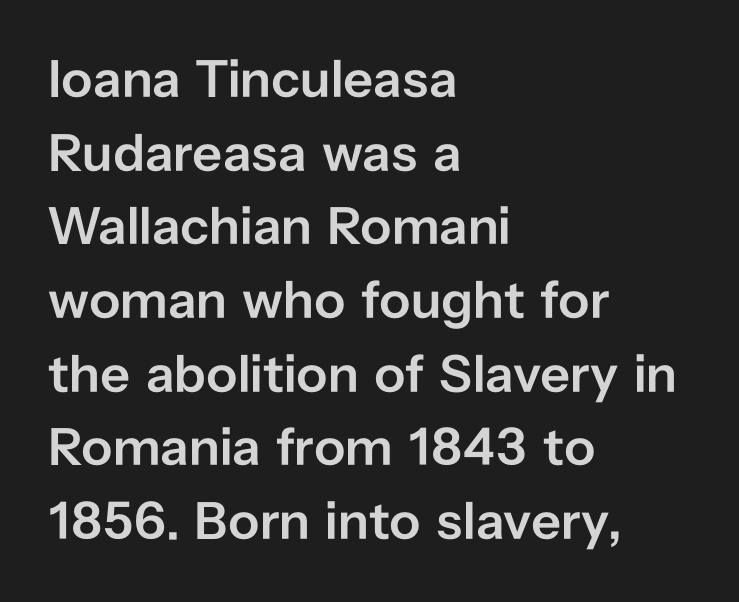
Letter spacing: default. This block has exactly the height ordinary leading produces. Bold? Not quite — semibold, heavier than regular but stopping short. Lines of text with bare space underneath. The letters carry no serifs — their stems end cleanly without finishing strokes. Compared with a centered layout, this one pins lines to the left instead.
